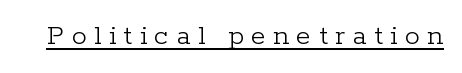
Look at the tracking — it's clearly loosened, letters drifting apart. The typesetter has applied underlining to the passage shown. Notice how the stems are strictly vertical — no italics here. Here the designer chose a conventional face with non-uniform glyph widths. Type style note: has serifs.
